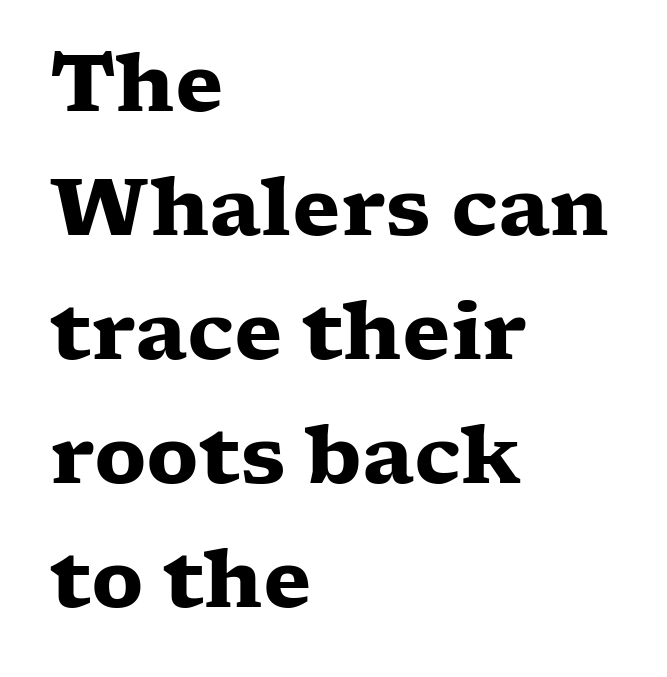
Q: Is the text bold? A: Yes.
Q: Is the text italic (slanted)? A: No, it is upright.
Q: Is the typeface a serif or a sans-serif typeface? A: Serif.
Q: Is the text underlined? A: No.
Q: How is the paragraph aligned? A: Left-aligned.
Q: Is the spacing between letters normal or unusually wide? A: Normal.
Q: Is the spacing between lines tight, normal or loose? A: Normal.
Q: Width (condensed, normal, or wide)? A: Wide.
Q: Stroke contrast? A: Low.
Q: x-height? A: Medium.
Q: Monospaced? A: No.
